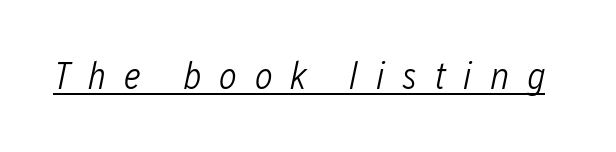
Letters have the restrained weight of plain body copy at most. Spacing verdict: proportional, widths tailored to each character. A typographer would call this underscored text. Does extra space separate the letters? Yes, quite a lot of it. Is the type slanted? Yes — the strokes lean at a clear angle.
